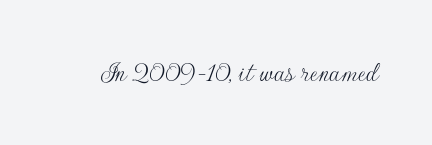
{"serif": "no", "bold": "no", "weight": "thin", "width": "normal", "stroke_contrast": "low", "x_height": "small", "monospaced": "no", "underline": "no", "letter_spacing": "normal", "letter_spacing_em": 0.0, "glyph_px": 30}
